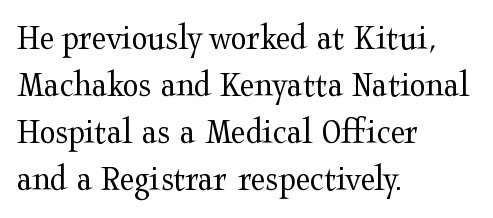
Q: Is the text bold? A: No.
Q: Is the text italic (slanted)? A: No, it is upright.
Q: Is the typeface a serif or a sans-serif typeface? A: Serif.
Q: Is the text underlined? A: No.
Q: How is the paragraph aligned? A: Left-aligned.
Q: Is the spacing between letters normal or unusually wide? A: Normal.
Q: Is the spacing between lines tight, normal or loose? A: Normal.
Q: Width (condensed, normal, or wide)? A: Wide.
Q: Stroke contrast? A: Medium.
Q: x-height? A: Medium.
Q: Monospaced? A: No.
